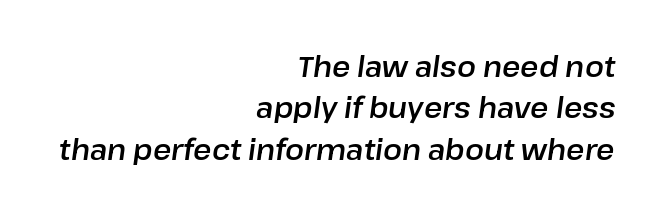
The image shows 28 px text type, italic (leaning right); set right-aligned, normal line spacing (1.48x), normal letter spacing, not underlined; low stroke contrast and a medium x-height.
